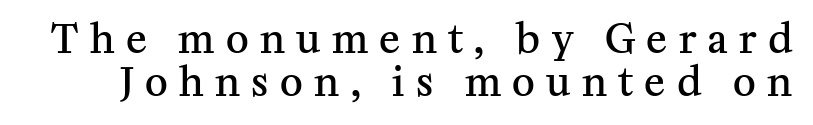
The image shows 39 px semibold serif type, upright; set tight line spacing (1.09x), unusually wide letter spacing (+0.29 em), not underlined; medium stroke contrast and a medium x-height.
